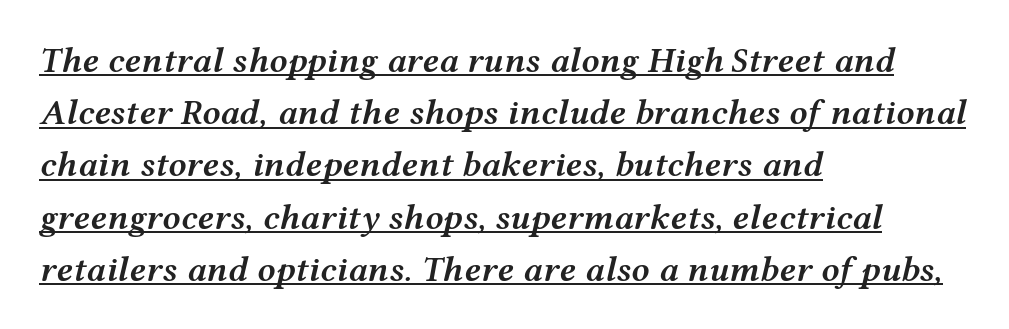
Here the designer chose a conventional face with non-uniform glyph widths. The rendering applies a slant to the glyphs. Honestly, the letter spacing is just normal — you wouldn't notice it. Compared with an ordinary text face, these strokes are moderately heavier — a semibold.
